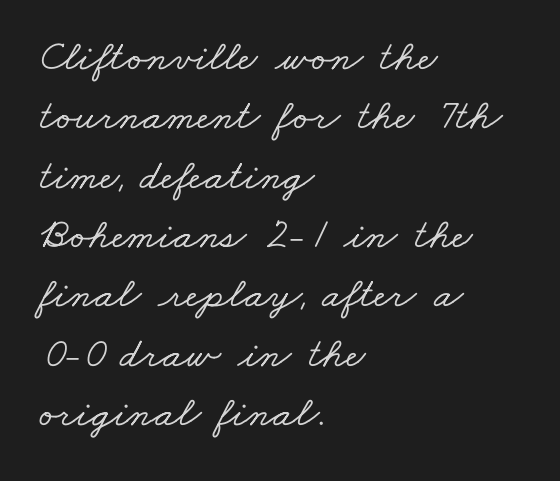
The image shows 43 px wide serif type; set left-aligned, normal line spacing (1.38x), normal letter spacing, not underlined; low stroke contrast and a small x-height.
